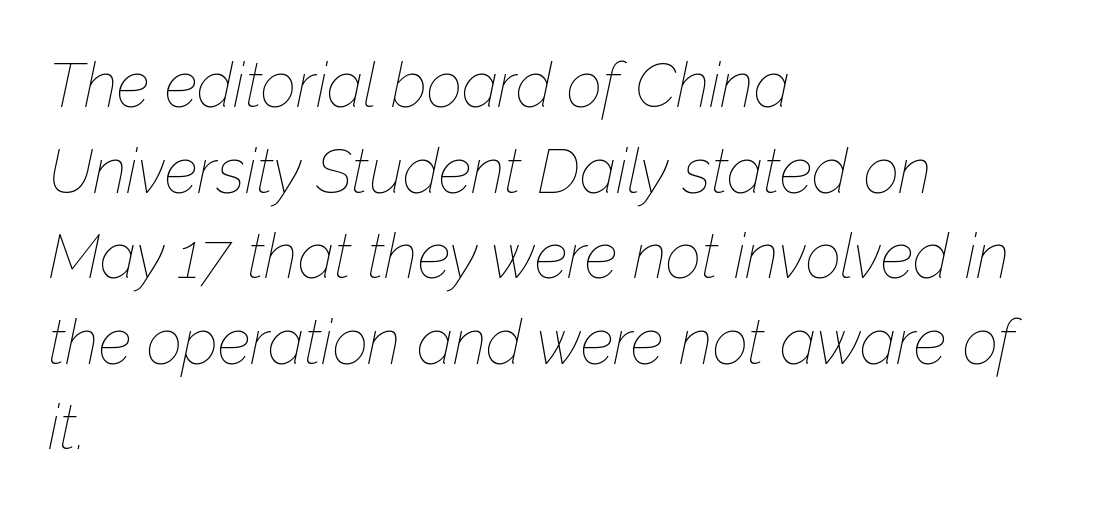
The image shows 62 px thin type, italic (leaning right); set left-aligned, normal line spacing (1.38x), normal letter spacing, not underlined; low stroke contrast and a medium x-height.
